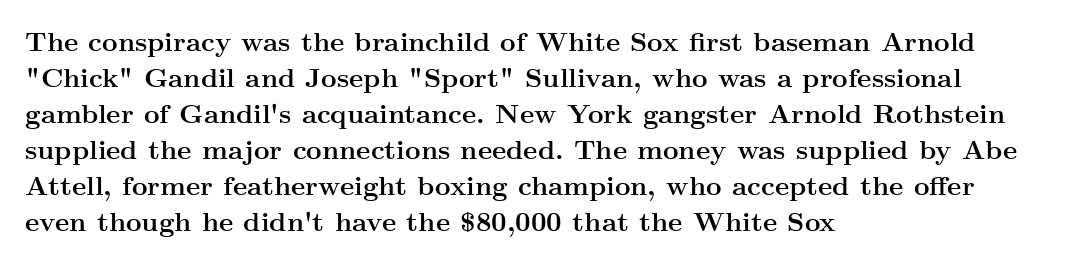
{"italic": "no", "bold": "yes", "underline": "no", "align": "left", "line_spacing": "normal", "line_spacing_ratio": 1.33, "letter_spacing": "normal", "letter_spacing_em": 0.0, "glyph_px": 27}
